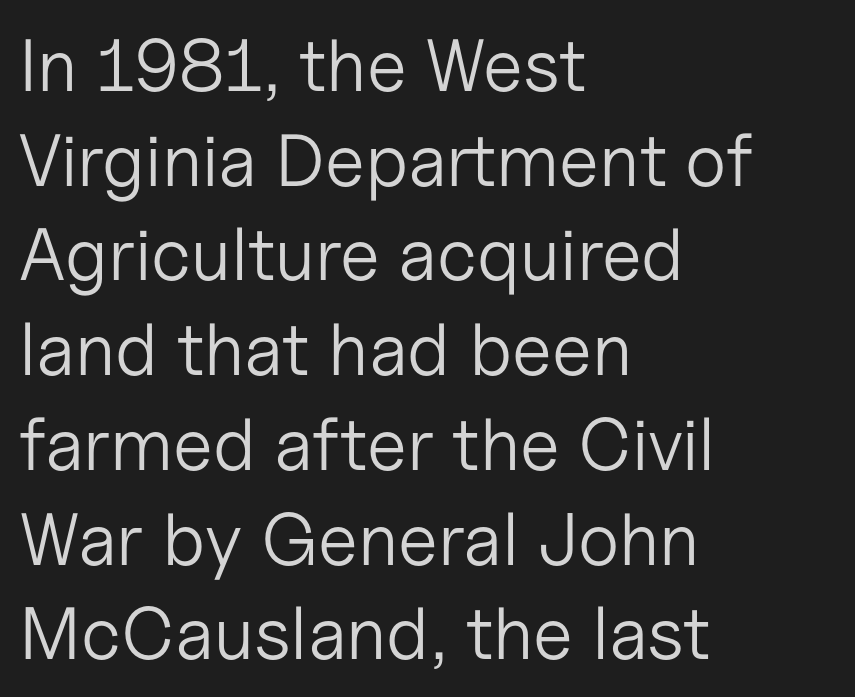
A typesetter would call this leading conventional body-copy spacing. Are there feet on the stems? There aren't — it's a sans. Is this a fixed-width face? No — the glyphs have proportional, varying widths. No chunkiness to these letters — they're not bold. The typesetter chose a ragged-right arrangement here. This rendering leaves character spacing at its baseline value.
